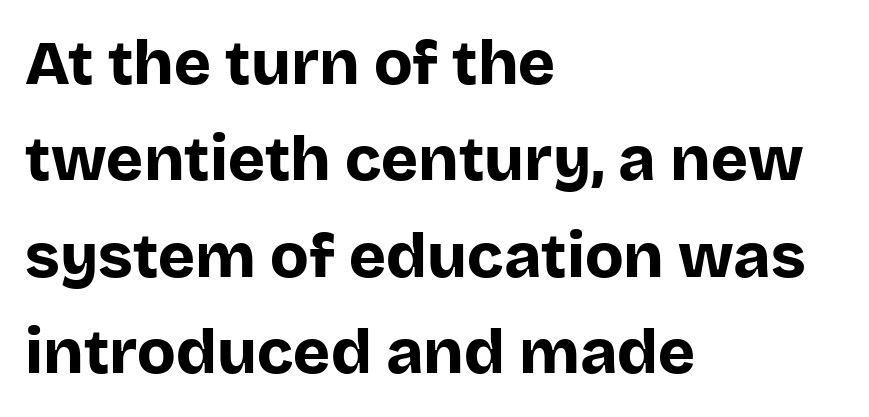
Bold? Absolutely — the strokes are thick and heavy. The passage shown is not underscored anywhere. A typesetter would label this face a sans. Designer's note — italics off, roman on. Glyph-to-glyph distance matches everyday printed text.
